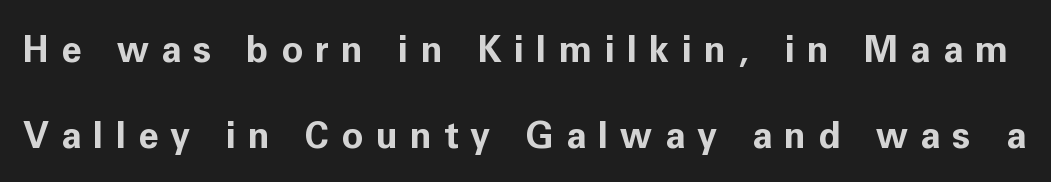
{"serif": "no", "italic": "no", "bold": "yes", "weight": "bold", "width": "normal", "stroke_contrast": "low", "x_height": "medium", "monospaced": "no", "underline": "no", "line_spacing": "loose", "line_spacing_ratio": 2.4, "letter_spacing": "wide", "letter_spacing_em": 0.34, "glyph_px": 36}
